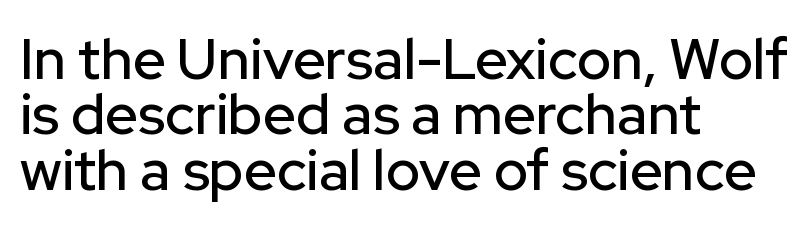
The image shows 57 px sans-serif type, upright; set left-aligned, tight line spacing (0.97x), normal letter spacing, not underlined; low stroke contrast and a medium x-height.
